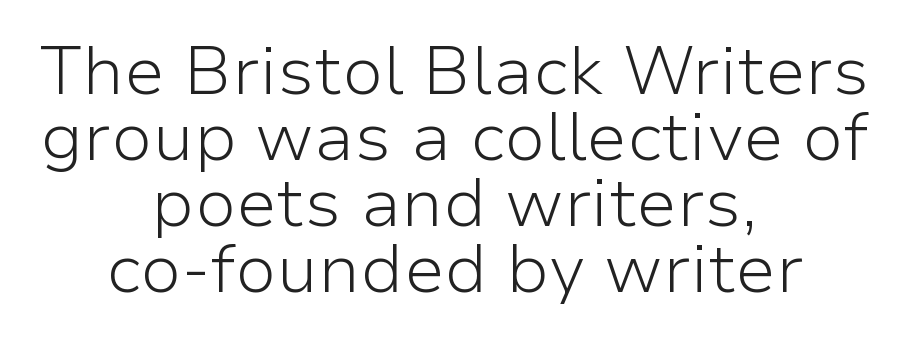
Horizontal bands of white between lines are thin slivers. Posture: vertical. No heavy texture on the line: the type isn't bold. Visually the block forms a symmetrical silhouette, jagged on both flanks. You could call the tracking neutral — neither tight nor loose. Character widths vary here, with narrow letters taking less room than wide ones.
